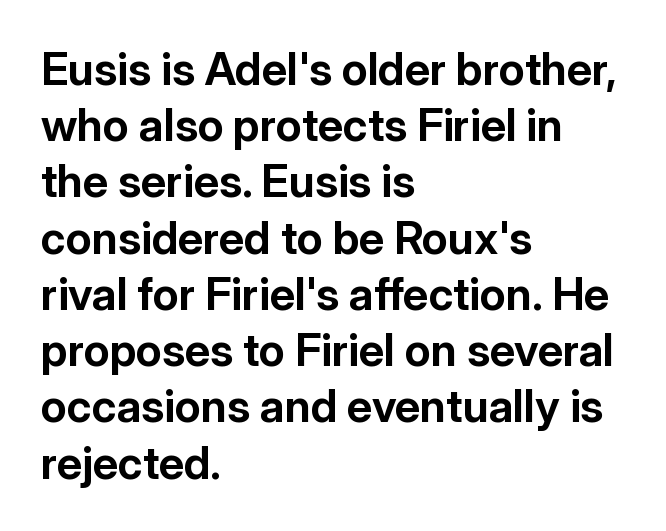
Anything drawn beneath the words? Only blank space. The line texture is even and compact thanks to regular tracking. Proportional: the letters do not fall into vertical columns. Plenty of ink on the page — the face is bold. The type sits square on the baseline with zero lean. Grotesque or geometric, the face here clearly has no serifs.
